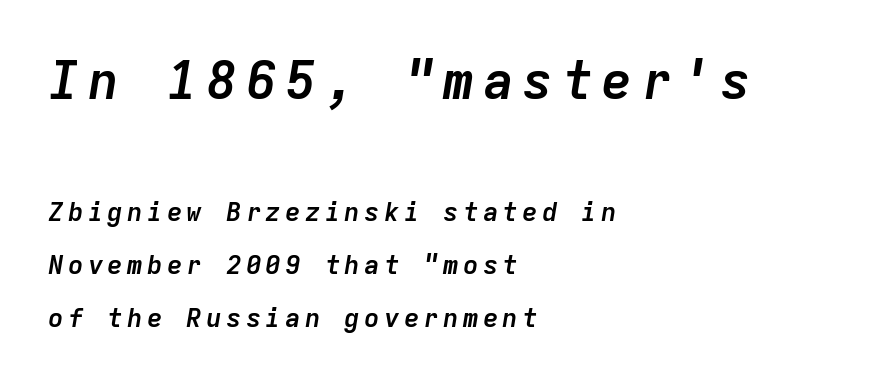
The image shows 52 px semibold type, italic (leaning right), monospaced; set left-aligned, loose line spacing (2.03x), not underlined; the first (top) block is 2.0x larger; low stroke contrast and a medium x-height.
